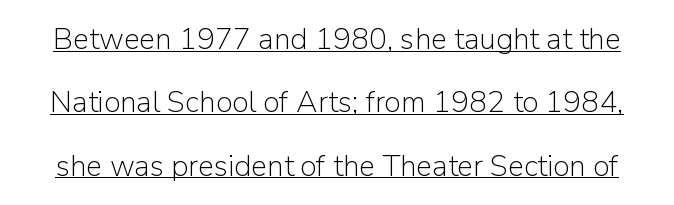
This sample has the flowing, uneven cadence of proportional lettering. A sans-serif font was chosen for this passage. No italicization has been applied; the sample stays upright. This block would shrink considerably if given ordinary leading; it's expanded now.
